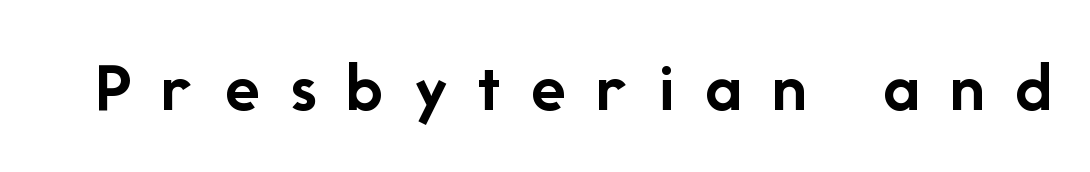
{"serif": "no", "italic": "no", "bold": "yes", "weight": "semibold", "width": "normal", "stroke_contrast": "low", "x_height": "medium", "monospaced": "no", "underline": "no", "letter_spacing": "wide", "letter_spacing_em": 0.42, "glyph_px": 72}
